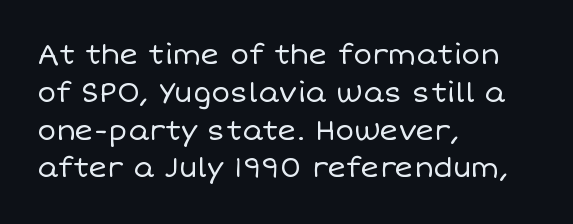
The image shows 28 px regular-weight type, upright; set left-aligned, normal line spacing (1.35x), normal letter spacing, not underlined; low stroke contrast and a large x-height.
